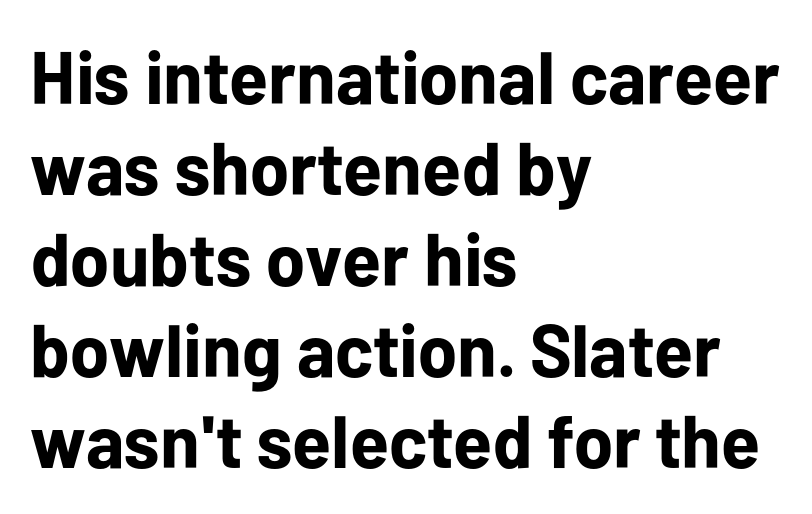
This sample uses an upright cut, with every glyph sitting square on the baseline. This sample has the flowing, uneven cadence of proportional lettering. The passage shown is emphatically bold. Does extra space separate the letters? No, they use regular spacing.
